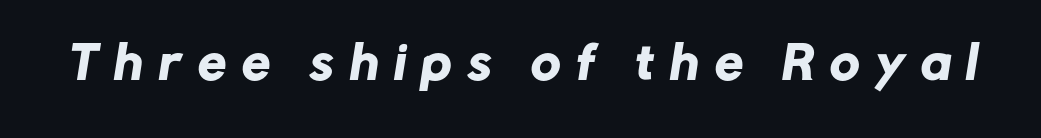
Loose tracking; the words dissolve into strings of separated letters. Each row of text sits above clean, open space. Spacing verdict: proportional, widths tailored to each character. Serif or sans? Sans — the stroke terminals are bare.
